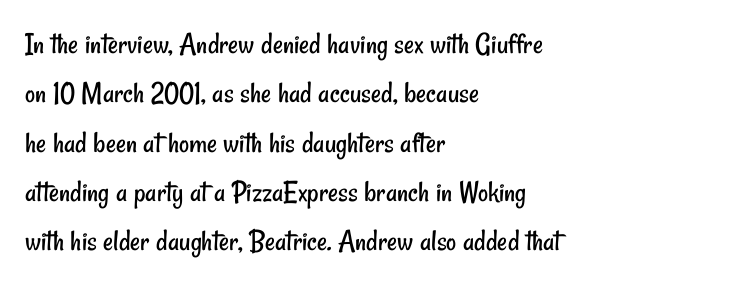
Q: Is the text bold? A: No.
Q: Is the typeface a serif or a sans-serif typeface? A: Sans-serif.
Q: Is the text underlined? A: No.
Q: How is the paragraph aligned? A: Left-aligned.
Q: Is the spacing between letters normal or unusually wide? A: Normal.
Q: Is the spacing between lines tight, normal or loose? A: Normal.
Q: Width (condensed, normal, or wide)? A: Condensed.
Q: Stroke contrast? A: Low.
Q: x-height? A: Small.
Q: Monospaced? A: No.
